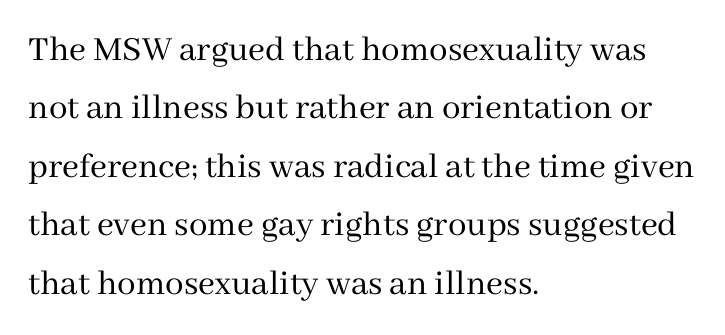
Q: Is the text bold? A: No.
Q: Is the text italic (slanted)? A: No, it is upright.
Q: Is the typeface a serif or a sans-serif typeface? A: Serif.
Q: Is the text underlined? A: No.
Q: How is the paragraph aligned? A: Left-aligned.
Q: Is the spacing between letters normal or unusually wide? A: Normal.
Q: Is the spacing between lines tight, normal or loose? A: Normal.
Q: Width (condensed, normal, or wide)? A: Normal.
Q: Stroke contrast? A: Medium.
Q: x-height? A: Medium.
Q: Monospaced? A: No.
